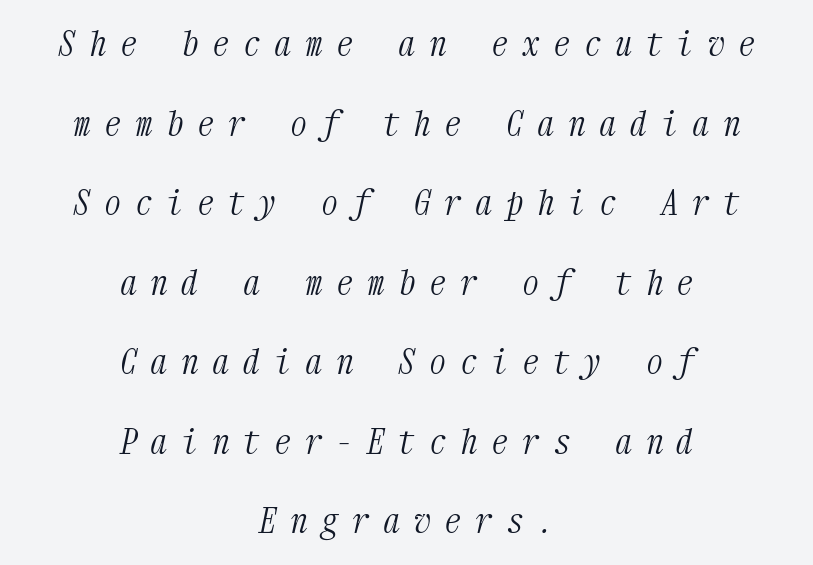
Q: Is the text bold? A: No.
Q: Is the text italic (slanted)? A: Yes, it leans right by about 12 degrees.
Q: Is the typeface a serif or a sans-serif typeface? A: Serif.
Q: Is the text underlined? A: No.
Q: How is the paragraph aligned? A: Centered.
Q: Is the spacing between letters normal or unusually wide? A: Unusually wide.
Q: Is the spacing between lines tight, normal or loose? A: Loose.
Q: Width (condensed, normal, or wide)? A: Condensed.
Q: Stroke contrast? A: Medium.
Q: x-height? A: Medium.
Q: Monospaced? A: Yes.
